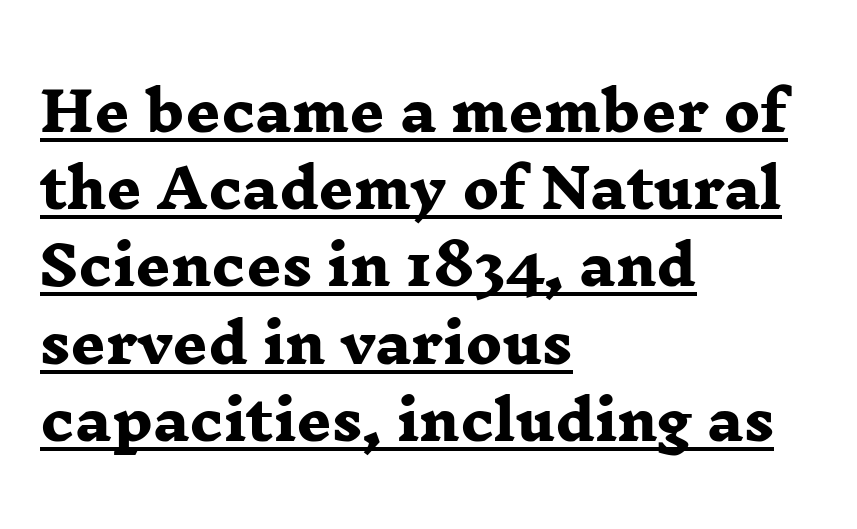
{"serif": "yes", "bold": "yes", "weight": "heavy", "width": "wide", "stroke_contrast": "low", "x_height": "medium", "monospaced": "no", "underline": "yes", "align": "left", "line_spacing": "normal", "line_spacing_ratio": 1.43, "letter_spacing": "normal", "letter_spacing_em": 0.0, "glyph_px": 54}
